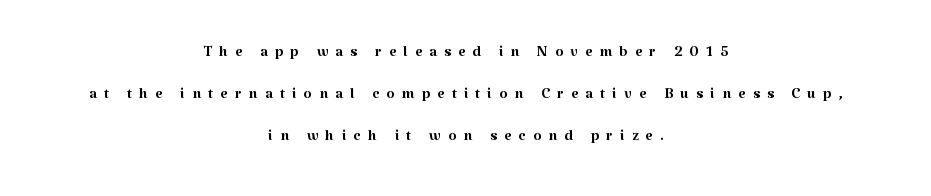
{"italic": "no", "bold": "no", "underline": "no", "align": "center", "line_spacing": "loose", "line_spacing_ratio": 1.99, "letter_spacing": "wide", "letter_spacing_em": 0.34, "glyph_px": 21}
